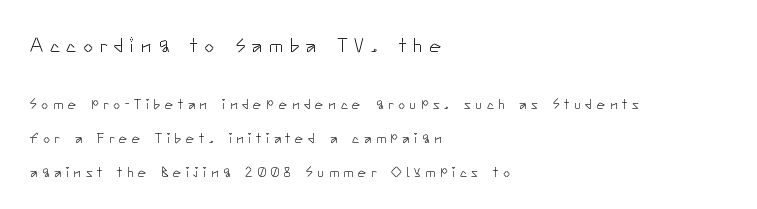
The image shows 20 px text type, upright; set left-aligned, loose line spacing (2.41x), unusually wide letter spacing (+0.33 em), not underlined; the first (top) block is 1.43x larger.
